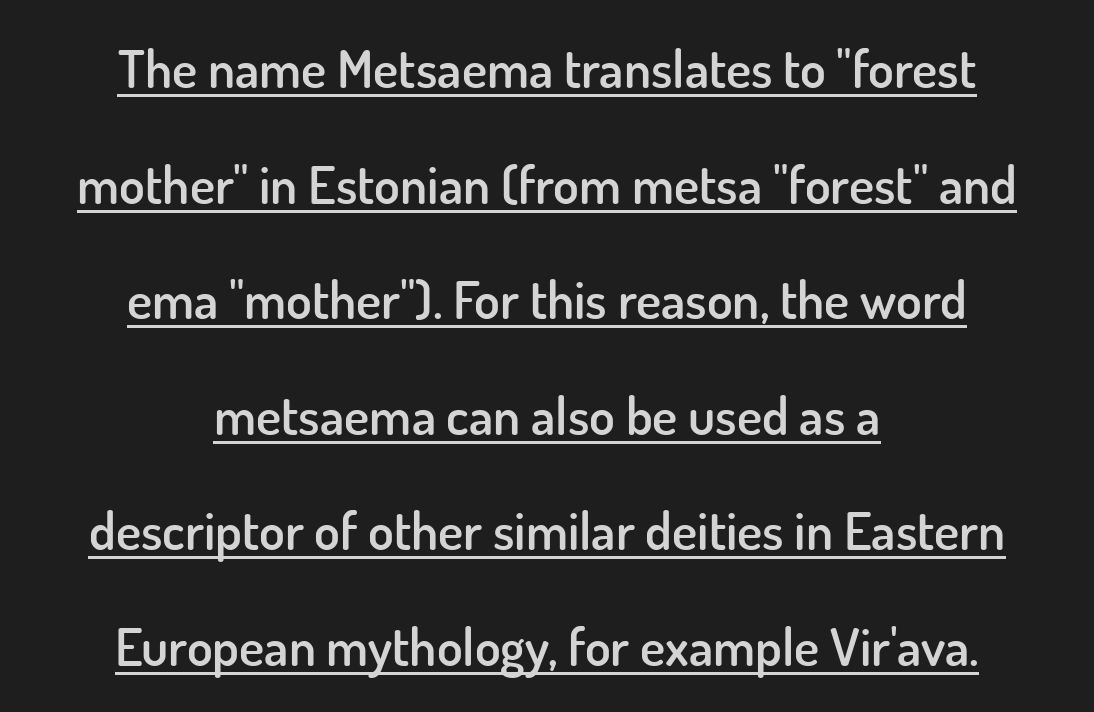
The image shows 53 px semibold sans-serif type, upright; set centered, loose line spacing (2.18x), normal letter spacing, underlined; low stroke contrast and a small x-height.
